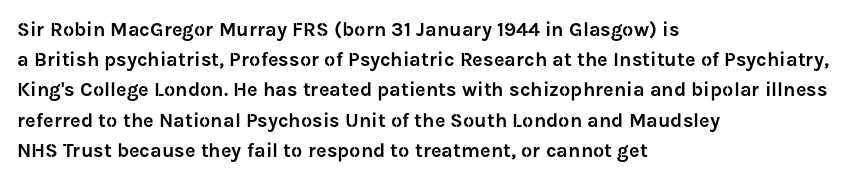
The image shows 20 px text type, upright; set left-aligned, normal line spacing (1.51x), normal letter spacing, not underlined.
